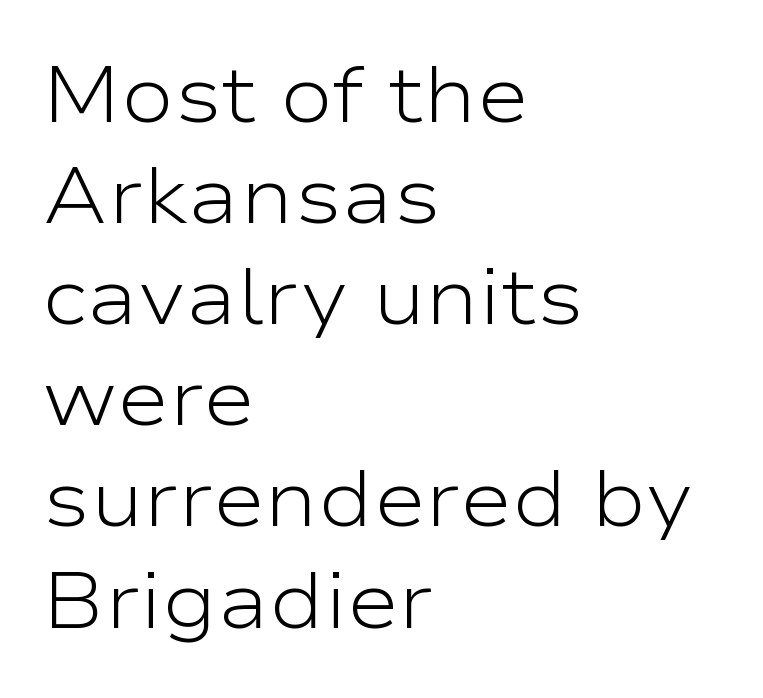
{"serif": "no", "italic": "no", "bold": "no", "weight": "light", "width": "wide", "stroke_contrast": "low", "x_height": "medium", "monospaced": "no", "underline": "no", "align": "left", "line_spacing": "normal", "line_spacing_ratio": 1.28, "letter_spacing": "normal", "letter_spacing_em": 0.0, "glyph_px": 79}
